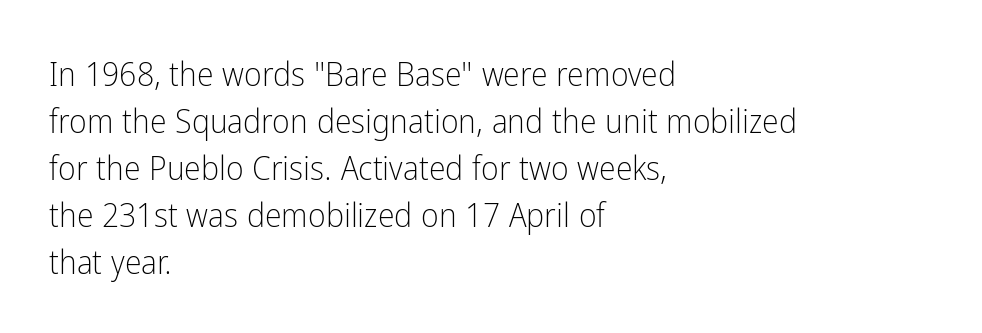
Note the varied advance widths — an 'i' is clearly narrower than an 'm'. Ascenders rise straight up at ninety degrees. Typeset ragged right — the left edge is the straight one. Plain, unruled lines of type. The rendering keeps characters at their native spacing. Font category for this specimen: sans-serif.
